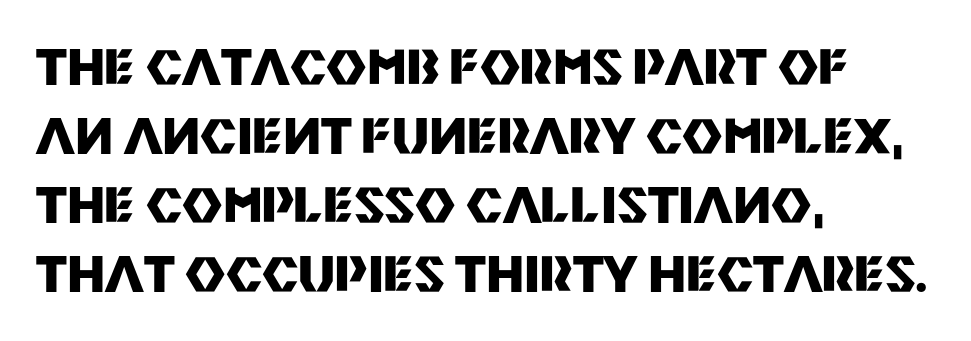
The image shows 49 px heavy sans-serif type, upright; set left-aligned, normal line spacing (1.41x), normal letter spacing, not underlined; medium stroke contrast and a large x-height.
